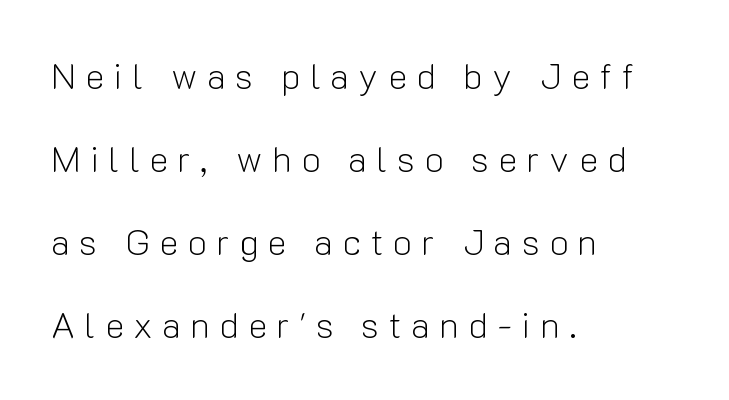
{"serif": "no", "italic": "no", "bold": "no", "weight": "light", "width": "normal", "stroke_contrast": "low", "x_height": "medium", "monospaced": "no", "underline": "no", "align": "left", "line_spacing": "loose", "line_spacing_ratio": 2.31, "letter_spacing": "wide", "letter_spacing_em": 0.26, "glyph_px": 36}
